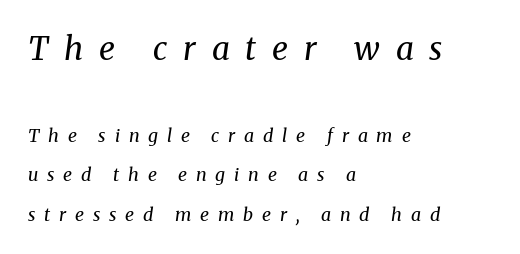
Q: Is the text bold? A: No.
Q: Is the text italic (slanted)? A: Yes, it leans right by about 8 degrees.
Q: Is the typeface a serif or a sans-serif typeface? A: Serif.
Q: Is the text underlined? A: No.
Q: How is the paragraph aligned? A: Left-aligned.
Q: Is the spacing between letters normal or unusually wide? A: Unusually wide.
Q: Is the spacing between lines tight, normal or loose? A: Loose.
Q: Which block of text is set in a larger size, the first (top) or the second (bottom)? A: The first (top) one.
Q: Width (condensed, normal, or wide)? A: Normal.
Q: Stroke contrast? A: Medium.
Q: x-height? A: Medium.
Q: Monospaced? A: No.
